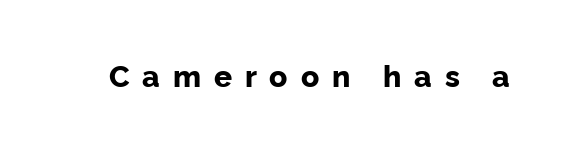
Q: Is the text bold? A: Yes.
Q: Is the text italic (slanted)? A: No, it is upright.
Q: Is the typeface a serif or a sans-serif typeface? A: Sans-serif.
Q: Is the text underlined? A: No.
Q: Is the spacing between letters normal or unusually wide? A: Unusually wide.
Q: Width (condensed, normal, or wide)? A: Normal.
Q: Stroke contrast? A: Low.
Q: x-height? A: Medium.
Q: Monospaced? A: No.
